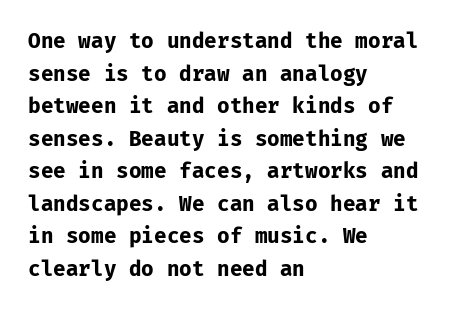
The image shows 21 px bold type, upright; set left-aligned, normal line spacing (1.55x), normal letter spacing, not underlined.
